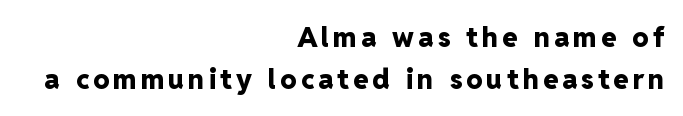
The image shows 27 px bold type, upright; set right-aligned, normal line spacing (1.55x), not underlined.
